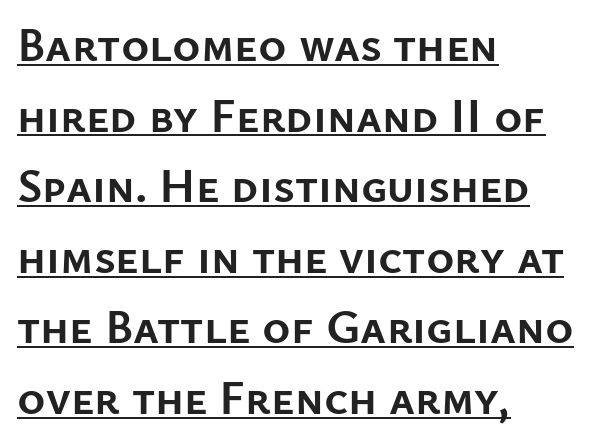
The image shows 48 px semibold sans-serif type, upright; set left-aligned, normal line spacing (1.47x), normal letter spacing, underlined; low stroke contrast and a medium x-height.
